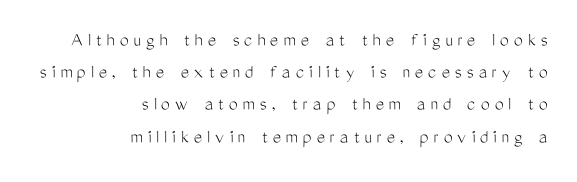
The image shows 20 px text type, upright; set right-aligned, normal line spacing (1.61x), unusually wide letter spacing (+0.24 em), not underlined.
